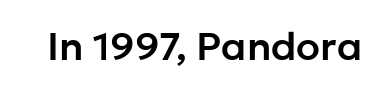
Q: Is the text italic (slanted)? A: No, it is upright.
Q: Is the typeface a serif or a sans-serif typeface? A: Sans-serif.
Q: Is the text underlined? A: No.
Q: Is the spacing between letters normal or unusually wide? A: Normal.
Q: Width (condensed, normal, or wide)? A: Normal.
Q: Stroke contrast? A: Low.
Q: x-height? A: Medium.
Q: Monospaced? A: No.
